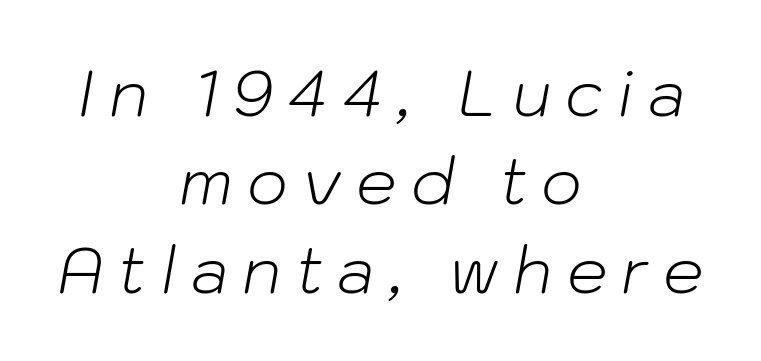
The image shows 64 px light type, italic (leaning right); set centered, normal line spacing (1.38x), unusually wide letter spacing (+0.22 em), not underlined; low stroke contrast and a medium x-height.
